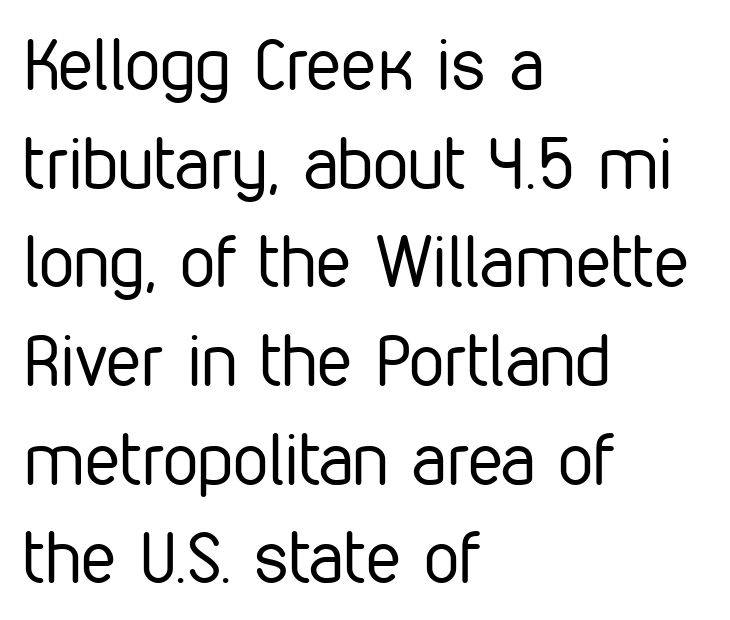
The image shows 71 px regular-weight, condensed sans-serif type, upright; set left-aligned, normal line spacing (1.39x), normal letter spacing, not underlined; low stroke contrast and a medium x-height.
